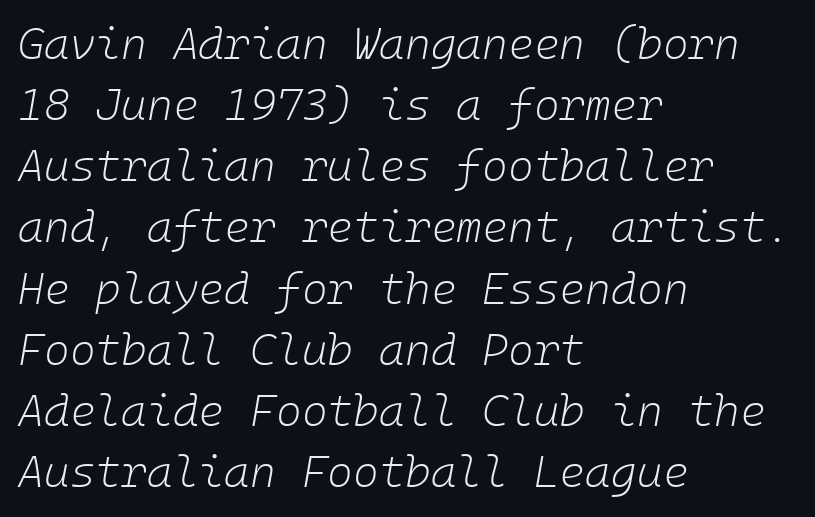
The specimen reads as italic at a glance. The space beneath each line is pristine and unruled. The rendering keeps characters at their native spacing. The strokes carry an ordinary text weight at most.
